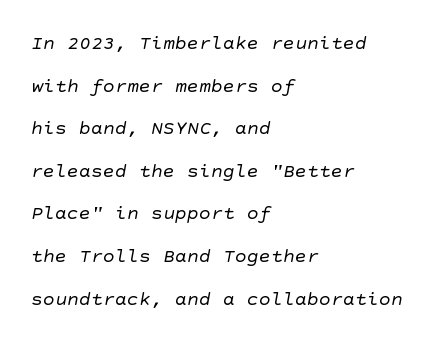
{"bold": "no", "underline": "no", "align": "left", "line_spacing": "loose", "line_spacing_ratio": 2.13, "letter_spacing": "normal", "letter_spacing_em": 0.0, "glyph_px": 20}
